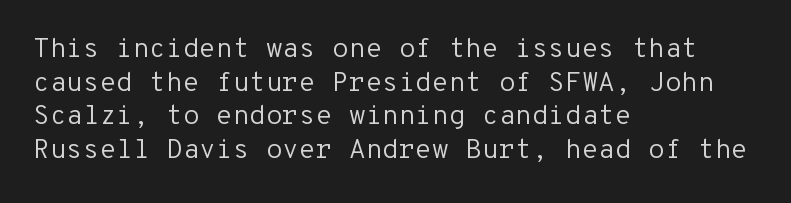
The image shows 27 px text type, upright; set left-aligned, normal line spacing (1.25x), normal letter spacing, not underlined.
